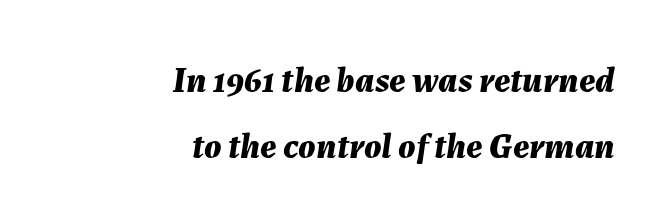
Q: Is the text bold? A: Yes.
Q: Is the text italic (slanted)? A: Yes, it leans right by about 7 degrees.
Q: Is the text underlined? A: No.
Q: How is the paragraph aligned? A: Right-aligned.
Q: Is the spacing between letters normal or unusually wide? A: Normal.
Q: Width (condensed, normal, or wide)? A: Normal.
Q: Stroke contrast? A: Medium.
Q: x-height? A: Medium.
Q: Monospaced? A: No.
